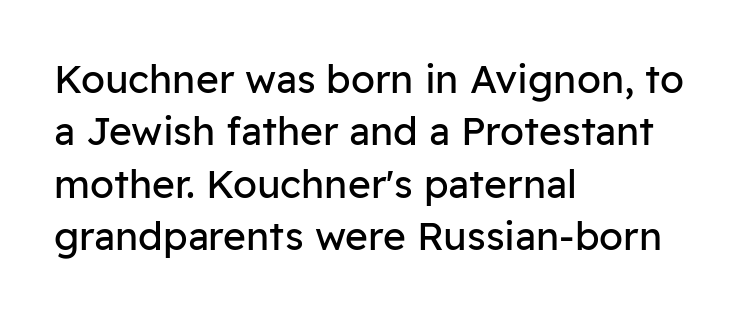
Q: Is the text bold? A: No.
Q: Is the text italic (slanted)? A: No, it is upright.
Q: Is the typeface a serif or a sans-serif typeface? A: Sans-serif.
Q: Is the text underlined? A: No.
Q: How is the paragraph aligned? A: Left-aligned.
Q: Is the spacing between letters normal or unusually wide? A: Normal.
Q: Is the spacing between lines tight, normal or loose? A: Normal.
Q: Width (condensed, normal, or wide)? A: Normal.
Q: Stroke contrast? A: Low.
Q: x-height? A: Medium.
Q: Monospaced? A: No.
